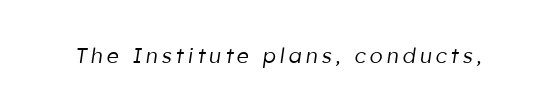
Q: Is the text bold? A: No.
Q: Is the text italic (slanted)? A: Yes, it leans right by about 8 degrees.
Q: Is the text underlined? A: No.
